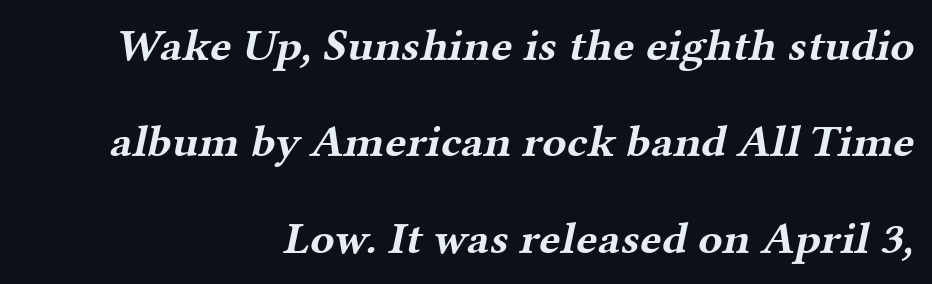
{"serif": "yes", "bold": "yes", "weight": "bold", "width": "wide", "stroke_contrast": "medium", "x_height": "medium", "monospaced": "no", "underline": "no", "align": "right", "line_spacing": "loose", "line_spacing_ratio": 2.14, "letter_spacing": "normal", "letter_spacing_em": 0.0, "glyph_px": 45}
